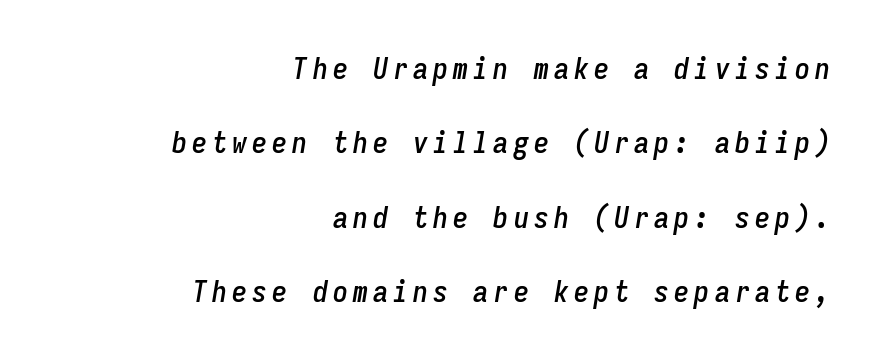
{"italic": "yes", "lean": "right", "slant_degrees": 9, "width": "condensed", "stroke_contrast": "low", "x_height": "medium", "monospaced": "yes", "underline": "no", "align": "right", "line_spacing": "loose", "line_spacing_ratio": 2.48, "glyph_px": 30}
